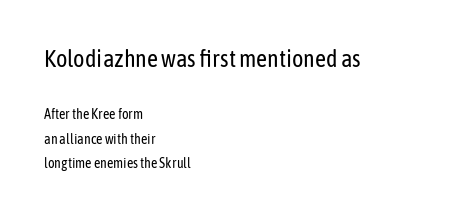
Q: Is the text bold? A: No.
Q: Is the text italic (slanted)? A: No, it is upright.
Q: Is the text underlined? A: No.
Q: How is the paragraph aligned? A: Left-aligned.
Q: Is the spacing between letters normal or unusually wide? A: Normal.
Q: Which block of text is set in a larger size, the first (top) or the second (bottom)? A: The first (top) one.
